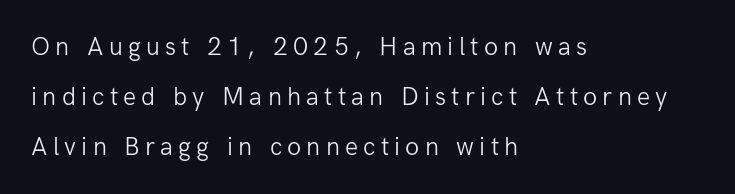
The image shows 26 px text type, upright; set left-aligned, loose line spacing (1.92x), unusually wide letter spacing (+0.2 em), not underlined.
